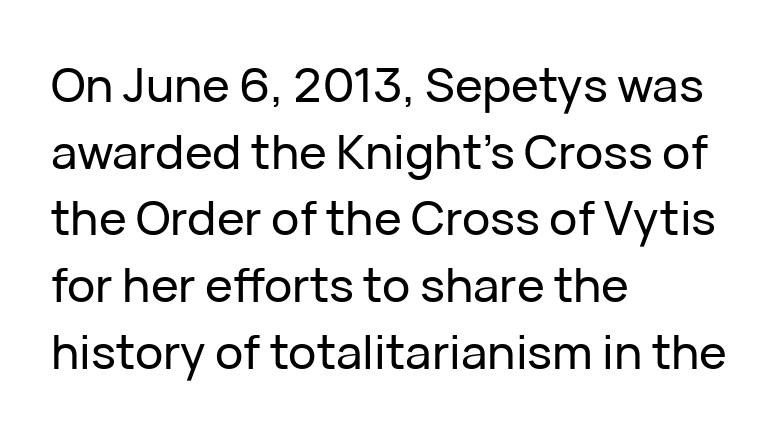
The image shows 47 px sans-serif type, upright; set left-aligned, normal line spacing (1.42x), normal letter spacing, not underlined; low stroke contrast and a medium x-height.
